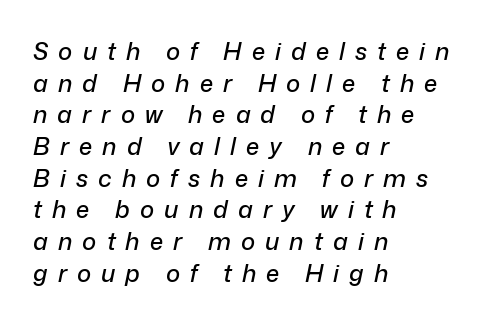
{"italic": "yes", "lean": "right", "slant_degrees": 12, "underline": "no", "align": "left", "line_spacing": "normal", "line_spacing_ratio": 1.32, "letter_spacing": "wide", "letter_spacing_em": 0.42, "glyph_px": 24}
